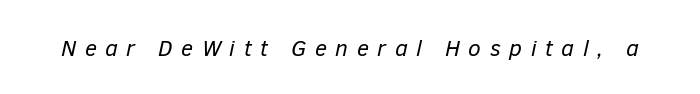
Q: Is the text bold? A: No.
Q: Is the text italic (slanted)? A: Yes, it leans right by about 12 degrees.
Q: Is the text underlined? A: No.
Q: Is the spacing between letters normal or unusually wide? A: Unusually wide.
